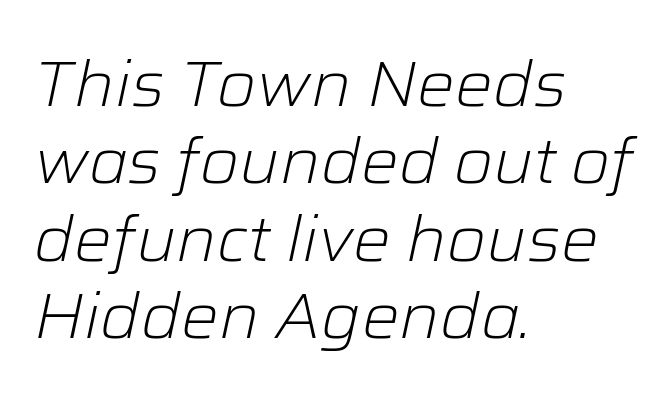
Has an underline been added? It has not. If you drew a line through each stem, it would be angled. This rendering uses left alignment, leaving the right contour irregular. Counters stay open thanks to moderate or lighter strokes. How are the letters spaced? Ordinarily, with no added tracking.
